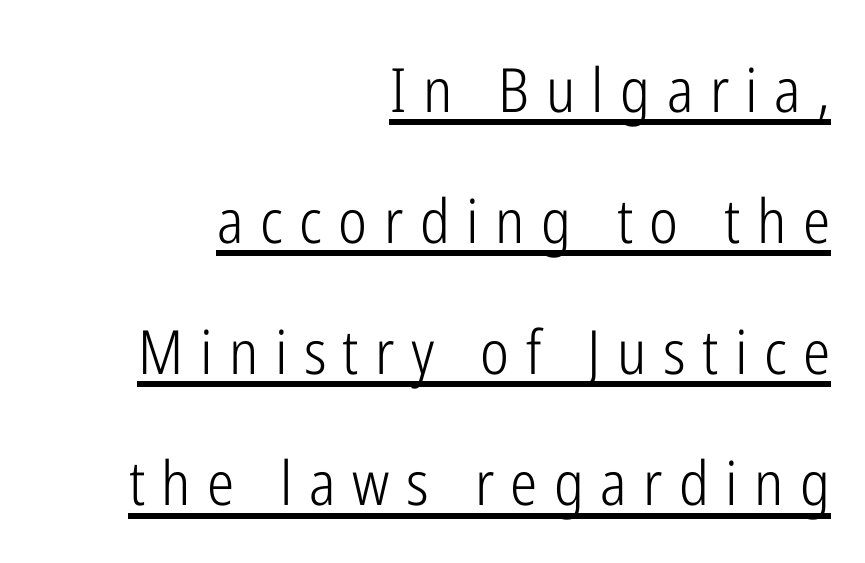
Q: Is the text bold? A: No.
Q: Is the text italic (slanted)? A: No, it is upright.
Q: Is the typeface a serif or a sans-serif typeface? A: Sans-serif.
Q: Is the text underlined? A: Yes.
Q: How is the paragraph aligned? A: Right-aligned.
Q: Is the spacing between letters normal or unusually wide? A: Unusually wide.
Q: Is the spacing between lines tight, normal or loose? A: Loose.
Q: Width (condensed, normal, or wide)? A: Condensed.
Q: Stroke contrast? A: Low.
Q: x-height? A: Medium.
Q: Monospaced? A: No.
